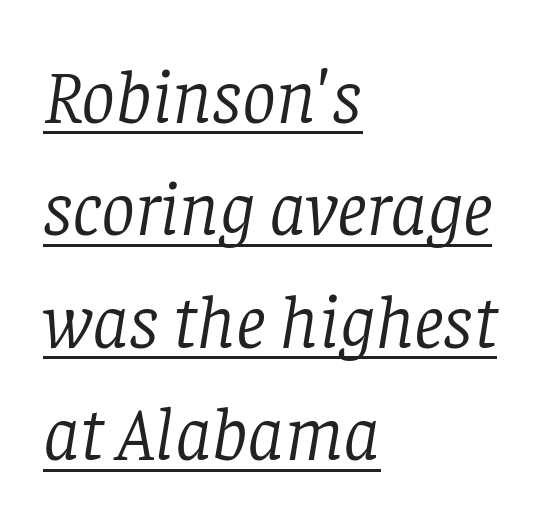
Q: Is the text bold? A: No.
Q: Is the text italic (slanted)? A: Yes, it leans right by about 8 degrees.
Q: Is the typeface a serif or a sans-serif typeface? A: Serif.
Q: Is the text underlined? A: Yes.
Q: How is the paragraph aligned? A: Left-aligned.
Q: Is the spacing between letters normal or unusually wide? A: Normal.
Q: Is the spacing between lines tight, normal or loose? A: Normal.
Q: Width (condensed, normal, or wide)? A: Normal.
Q: Stroke contrast? A: Low.
Q: x-height? A: Large.
Q: Monospaced? A: No.
